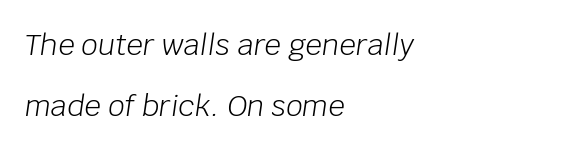
Q: Is the text bold? A: No.
Q: Is the text italic (slanted)? A: Yes, it leans right by about 8 degrees.
Q: Is the text underlined? A: No.
Q: How is the paragraph aligned? A: Left-aligned.
Q: Is the spacing between letters normal or unusually wide? A: Normal.
Q: Is the spacing between lines tight, normal or loose? A: Loose.
Q: Width (condensed, normal, or wide)? A: Normal.
Q: Stroke contrast? A: Low.
Q: x-height? A: Large.
Q: Monospaced? A: No.
